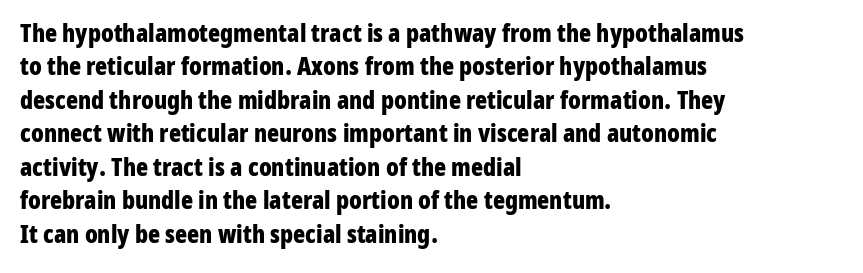
Notice how the passage keeps a crisp vertical edge on the left only. Ordinary non-slanted type is in use. This sample uses plain, unmodified letter spacing. Strong, thick strokes mark this as bold type. Normally led — the rows are evenly, conventionally spaced.
